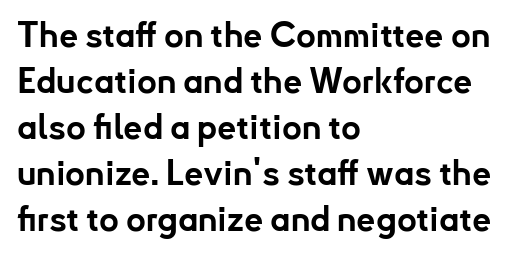
The image shows 34 px bold sans-serif type, upright; set left-aligned, normal line spacing (1.35x), normal letter spacing, not underlined; low stroke contrast and a small x-height.
